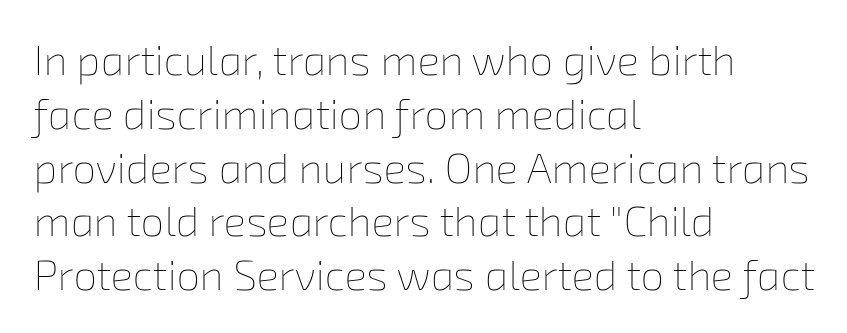
Look at the tracking — it's just the regular setting, nothing added. The setting favours the left margin, as ordinary paragraphs usually do. Here the designer chose a conventional face with non-uniform glyph widths. Summary of vertical rhythm: regular, with standard interline spacing. Weight: regular or lighter.
